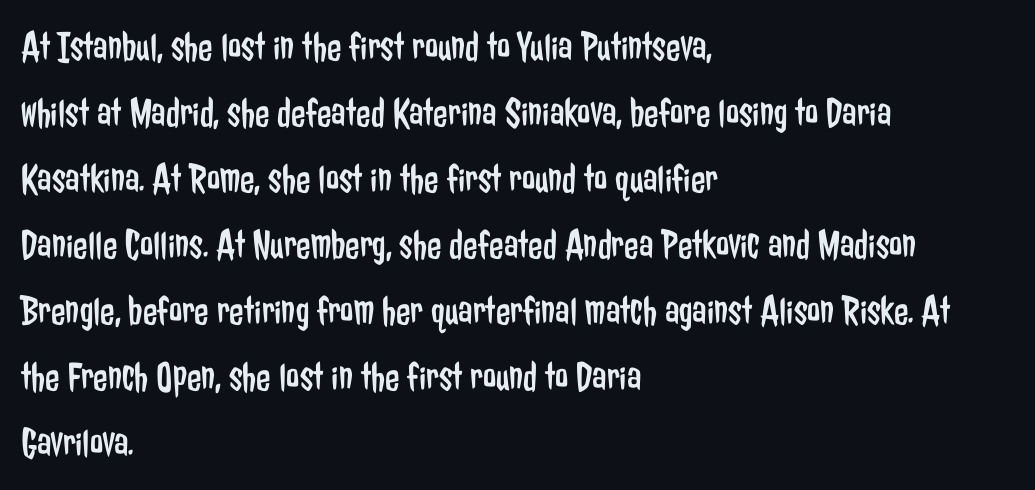
Q: Is the text bold? A: No.
Q: Is the text italic (slanted)? A: No, it is upright.
Q: Is the typeface a serif or a sans-serif typeface? A: Sans-serif.
Q: Is the text underlined? A: No.
Q: How is the paragraph aligned? A: Left-aligned.
Q: Is the spacing between letters normal or unusually wide? A: Normal.
Q: Is the spacing between lines tight, normal or loose? A: Normal.
Q: Width (condensed, normal, or wide)? A: Condensed.
Q: Stroke contrast? A: Low.
Q: x-height? A: Medium.
Q: Monospaced? A: No.
